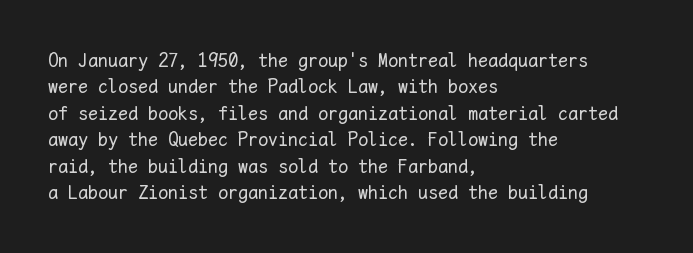
Characters remain perfectly vertical along every line. Rows of type keep a routine distance in the vertical direction. The face looks like a standard text weight, possibly lighter. Letter spacing: default. Each row of text sits above clean, open space.
